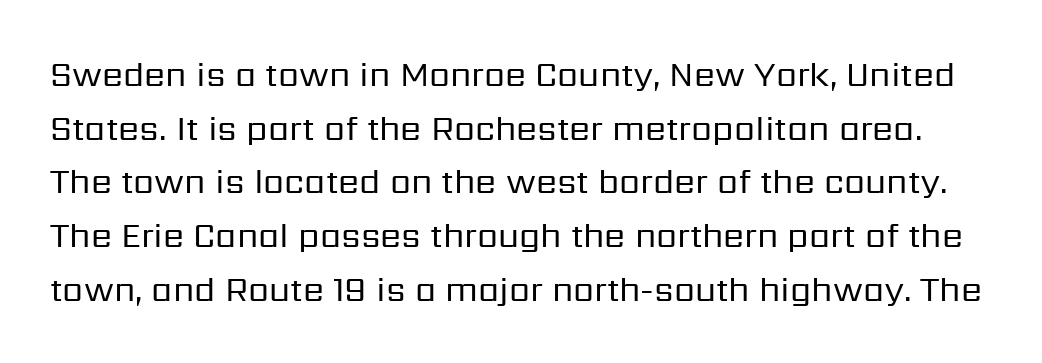
The image shows 34 px regular-weight sans-serif type, upright; set normal line spacing (1.58x), normal letter spacing, not underlined; low stroke contrast and a medium x-height.
